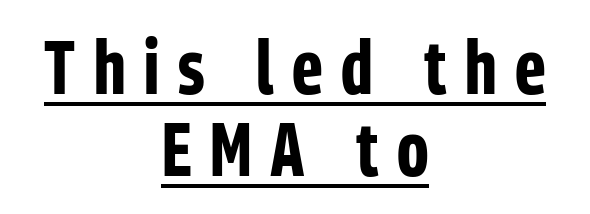
{"serif": "no", "italic": "no", "bold": "yes", "weight": "bold", "width": "condensed", "stroke_contrast": "low", "x_height": "medium", "monospaced": "no", "underline": "yes", "align": "center", "line_spacing": "tight", "line_spacing_ratio": 1.09, "letter_spacing": "wide", "letter_spacing_em": 0.25, "glyph_px": 75}
